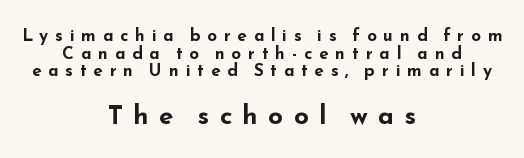
The typography opts for an upright posture over an oblique one. Beneath every word, the page is bare. The block of text is dense from top to bottom, with scant space between rows. The sample has been set heavy, in full bold. The text block is weighted toward neither margin, spreading evenly from the middle. The later block is typeset at a bigger size than the earlier block.
